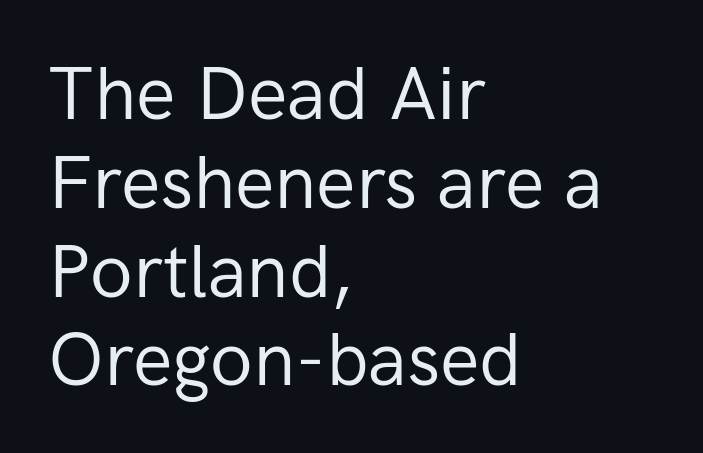
The characters display no serif detailing; their extremities are plain. Posture: straight, roman, zero tilt. The strip under each line holds only bare page. The paragraph has a hard left edge and a soft right edge. These lines are rendered in a variable-pitch font.
